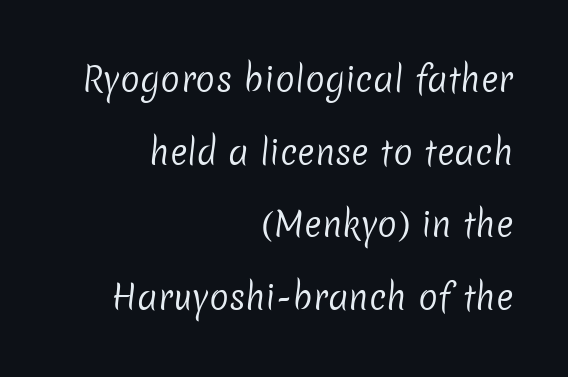
Q: Is the text bold? A: No.
Q: Is the typeface a serif or a sans-serif typeface? A: Sans-serif.
Q: Is the text underlined? A: No.
Q: How is the paragraph aligned? A: Right-aligned.
Q: Is the spacing between letters normal or unusually wide? A: Normal.
Q: Is the spacing between lines tight, normal or loose? A: Loose.
Q: Width (condensed, normal, or wide)? A: Normal.
Q: Stroke contrast? A: Low.
Q: x-height? A: Medium.
Q: Monospaced? A: No.
